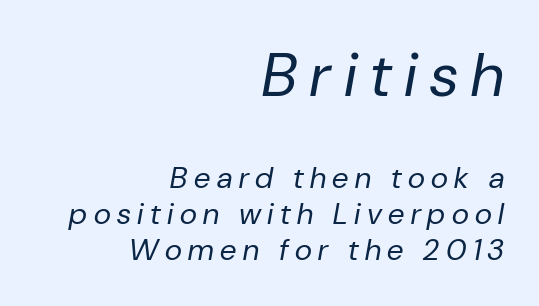
The image shows 61 px regular-weight type, italic (leaning right); set right-aligned, line spacing 1.21x, unusually wide letter spacing (+0.22 em), not underlined; the first (top) block is 2.03x larger; low stroke contrast and a medium x-height.
